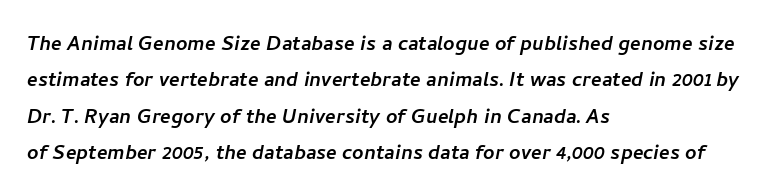
Quick note: interline space is typical. In CSS terms this would be text-align: left. Tracking here is standard; glyphs follow each other at the usual distance. Glance below the letters and you will spot only blank space.
